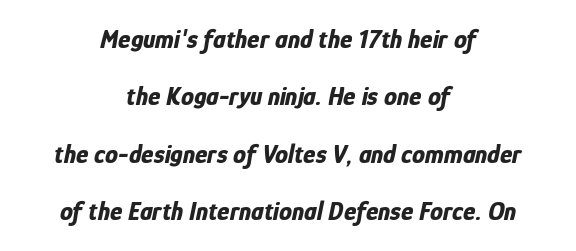
The image shows 26 px bold type, italic (leaning right); set centered, loose line spacing (2.21x), normal letter spacing, not underlined.
